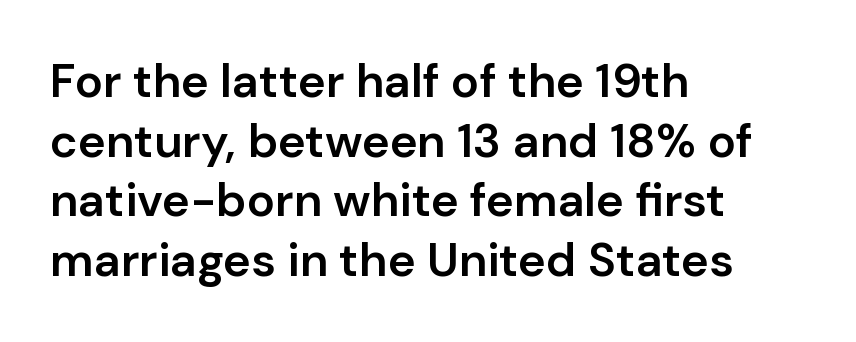
The image shows 47 px semibold sans-serif type, upright; set left-aligned, normal line spacing (1.27x), normal letter spacing, not underlined; low stroke contrast and a medium x-height.
